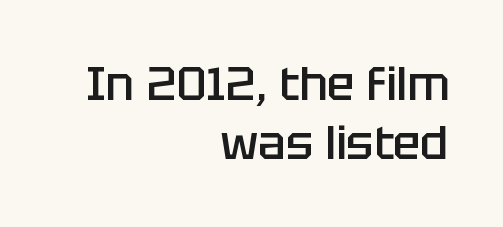
Q: Is the text bold? A: Semi-bold.
Q: Is the text italic (slanted)? A: No, it is upright.
Q: Is the typeface a serif or a sans-serif typeface? A: Sans-serif.
Q: Is the text underlined? A: No.
Q: How is the paragraph aligned? A: Right-aligned.
Q: Is the spacing between letters normal or unusually wide? A: Normal.
Q: Is the spacing between lines tight, normal or loose? A: Normal.
Q: Width (condensed, normal, or wide)? A: Normal.
Q: Stroke contrast? A: Low.
Q: x-height? A: Large.
Q: Monospaced? A: No.
